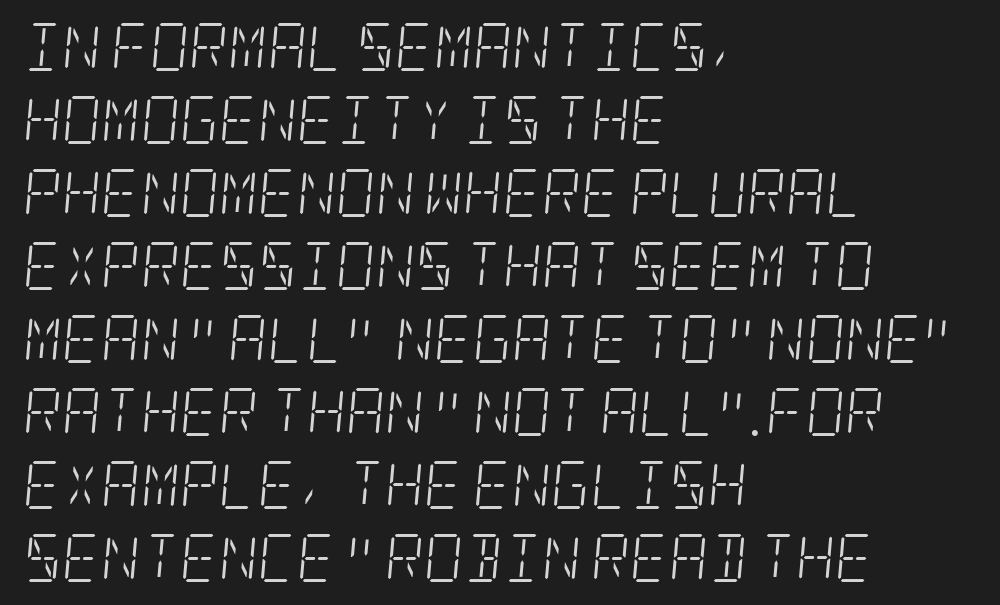
You can tell it's italic because the verticals aren't actually vertical. What's the leading like? Ordinary, nothing unusual. A clean baseline with only descenders dipping below it. The letters sit at their default tracking, neither squeezed nor spread. You can tell from the footed stems that serif type was used. No letter is thick-stroked: the sample isn't bold.
